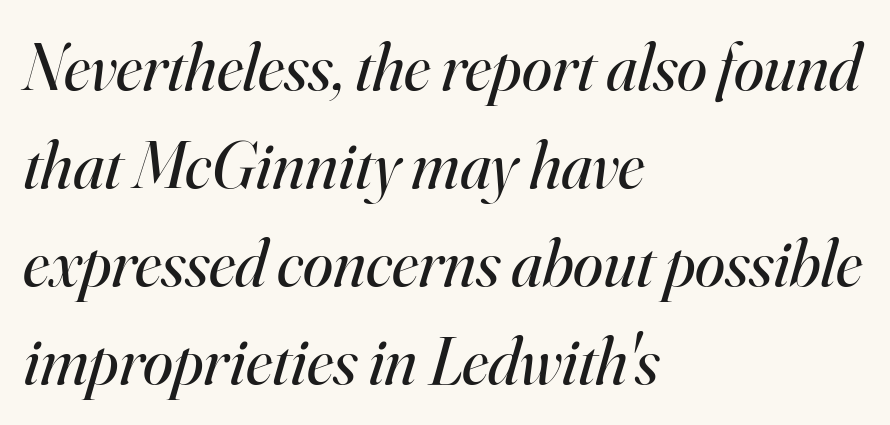
The rows are spaced the way most documents space them. The strip under each line holds only bare page. The face used here is seriffed, in the tradition of book romans. This rendering leaves character spacing at its baseline value. Each line starts at the same left margin while the right side varies. The rendering applies a slant to the glyphs.
